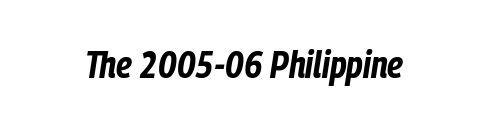
The image shows 37 px bold, condensed type, italic (leaning right); set normal letter spacing, not underlined; low stroke contrast and a medium x-height.
